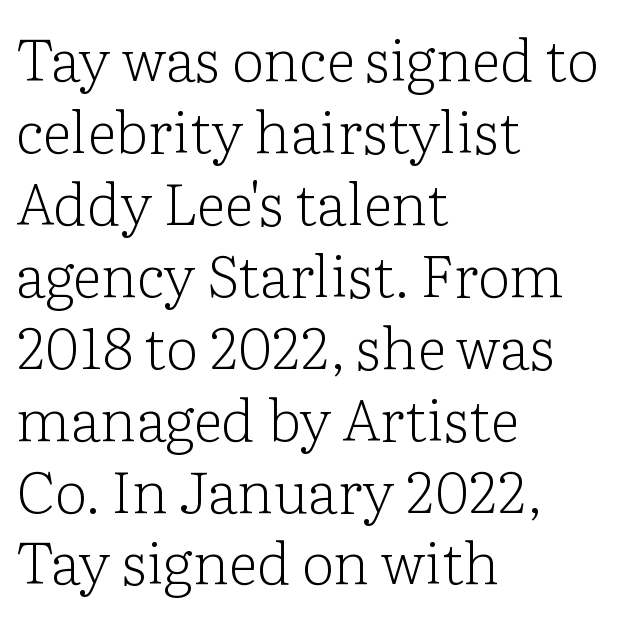
{"serif": "yes", "italic": "no", "bold": "no", "weight": "light", "width": "normal", "stroke_contrast": "low", "x_height": "medium", "monospaced": "no", "underline": "no", "align": "left", "line_spacing_ratio": 1.24, "letter_spacing": "normal", "letter_spacing_em": 0.0, "glyph_px": 58}
